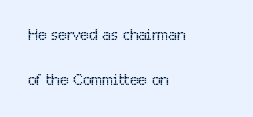
Q: Is the text bold? A: No.
Q: Is the text italic (slanted)? A: No, it is upright.
Q: Is the text underlined? A: No.
Q: How is the paragraph aligned? A: Left-aligned.
Q: Is the spacing between letters normal or unusually wide? A: Normal.
Q: Is the spacing between lines tight, normal or loose? A: Loose.
